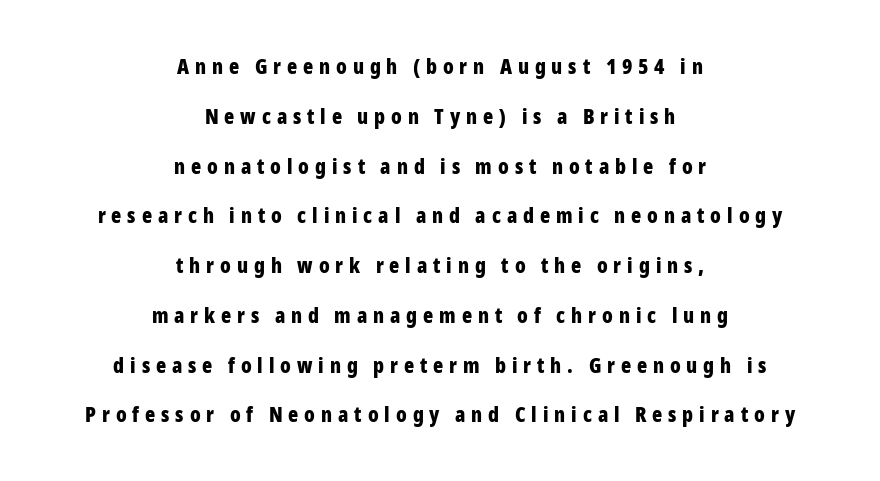
The image shows 21 px bold type, upright; set centered, loose line spacing (2.37x), unusually wide letter spacing (+0.28 em), not underlined.
